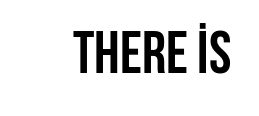
{"serif": "no", "italic": "no", "bold": "yes", "weight": "semibold", "width": "condensed", "stroke_contrast": "low", "x_height": "large", "monospaced": "no", "underline": "no", "letter_spacing": "normal", "letter_spacing_em": 0.0, "glyph_px": 60}
